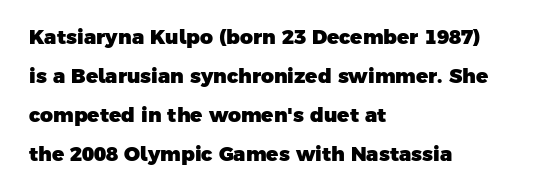
Q: Is the text bold? A: Yes.
Q: Is the text underlined? A: No.
Q: How is the paragraph aligned? A: Left-aligned.
Q: Is the spacing between letters normal or unusually wide? A: Normal.
Q: Is the spacing between lines tight, normal or loose? A: Loose.
